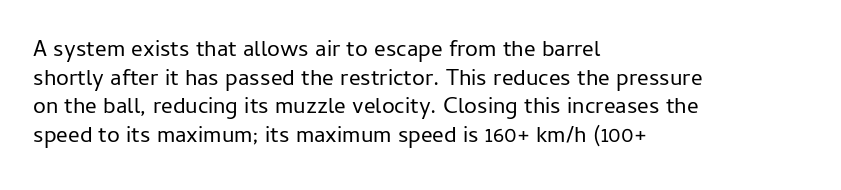
{"italic": "no", "bold": "no", "underline": "no", "align": "left", "line_spacing_ratio": 1.24, "letter_spacing": "normal", "letter_spacing_em": 0.0, "glyph_px": 23}
